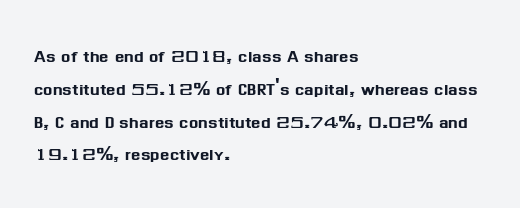
Q: Is the text italic (slanted)? A: No, it is upright.
Q: Is the text underlined? A: No.
Q: How is the paragraph aligned? A: Left-aligned.
Q: Is the spacing between letters normal or unusually wide? A: Normal.
Q: Is the spacing between lines tight, normal or loose? A: Normal.
